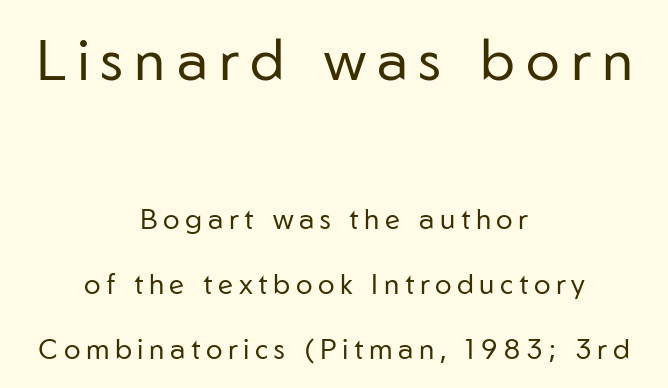
{"serif": "no", "italic": "no", "bold": "no", "weight": "regular", "width": "normal", "stroke_contrast": "low", "x_height": "medium", "monospaced": "no", "underline": "no", "align": "center", "line_spacing": "loose", "line_spacing_ratio": 2.32, "letter_spacing": "wide", "letter_spacing_em": 0.2, "larger_block": "first", "size_ratio": 2.04, "glyph_px": 57}
